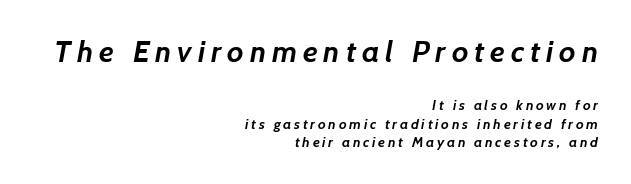
{"serif": "no", "bold": "yes", "weight": "semibold", "width": "normal", "stroke_contrast": "low", "x_height": "medium", "monospaced": "no", "underline": "no", "align": "right", "line_spacing": "normal", "line_spacing_ratio": 1.31, "letter_spacing": "wide", "letter_spacing_em": 0.2, "larger_block": "first", "size_ratio": 2.14, "glyph_px": 30}
